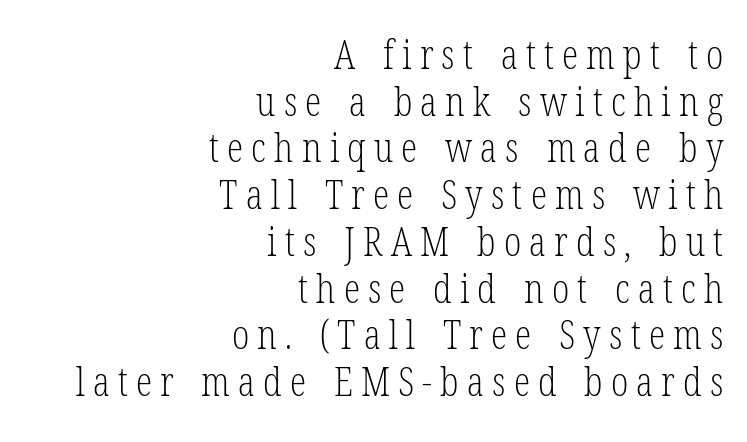
{"serif": "yes", "italic": "no", "bold": "no", "weight": "light", "width": "condensed", "stroke_contrast": "low", "x_height": "medium", "monospaced": "no", "underline": "no", "align": "right", "line_spacing": "tight", "line_spacing_ratio": 1.14, "letter_spacing": "wide", "letter_spacing_em": 0.2, "glyph_px": 41}
